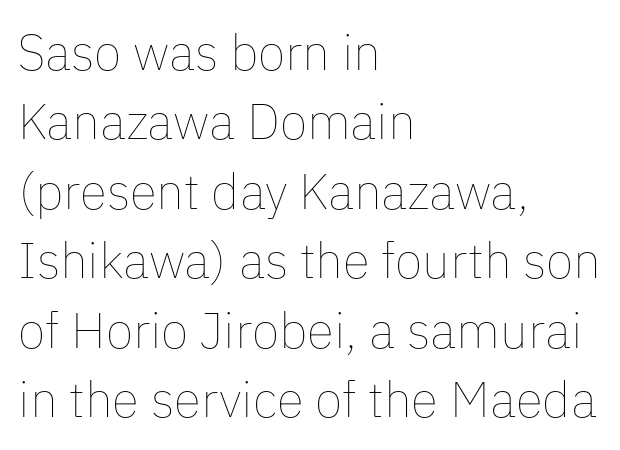
The image shows 50 px thin type, upright; set left-aligned, normal line spacing (1.39x), normal letter spacing, not underlined; low stroke contrast and a medium x-height.
